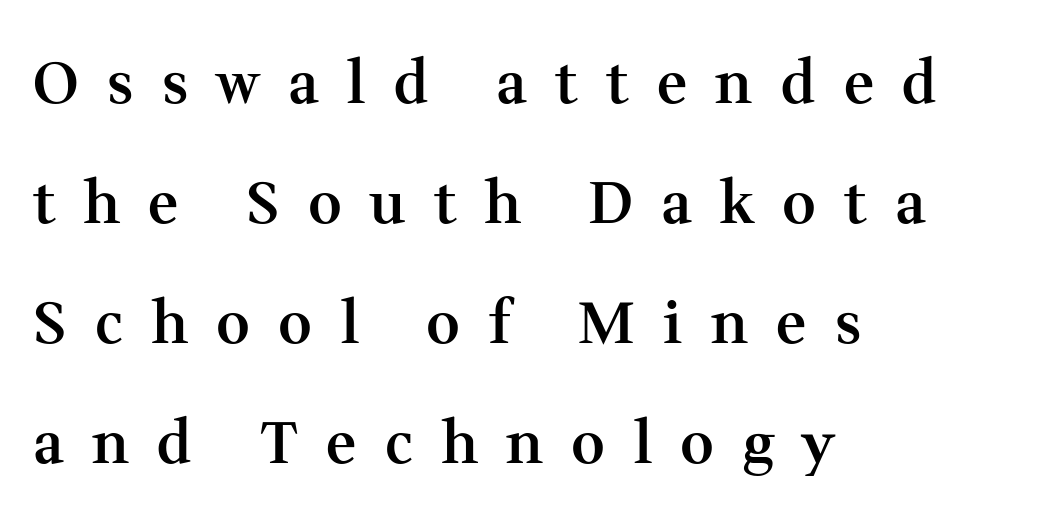
The image shows 58 px semibold serif type, upright; set left-aligned, loose line spacing (2.07x), unusually wide letter spacing (+0.49 em), not underlined; medium stroke contrast and a medium x-height.
